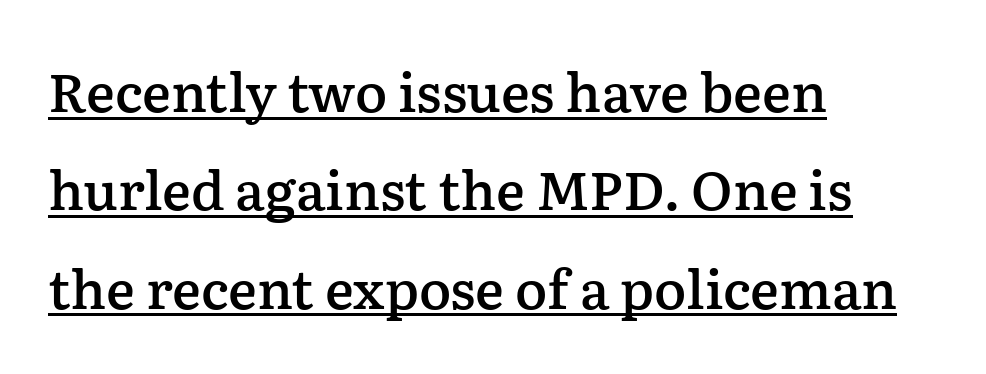
Q: Is the text bold? A: Semi-bold.
Q: Is the text italic (slanted)? A: No, it is upright.
Q: Is the typeface a serif or a sans-serif typeface? A: Serif.
Q: Is the text underlined? A: Yes.
Q: How is the paragraph aligned? A: Left-aligned.
Q: Is the spacing between letters normal or unusually wide? A: Normal.
Q: Width (condensed, normal, or wide)? A: Normal.
Q: Stroke contrast? A: Low.
Q: x-height? A: Medium.
Q: Monospaced? A: No.
